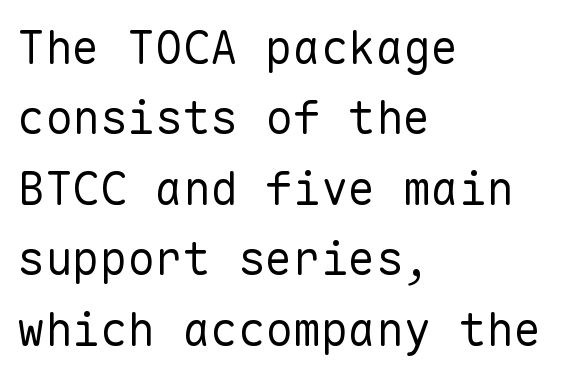
The rendering keeps characters at their native spacing. The font is comparable to plain body text, perhaps lighter. The space between consecutive lines is moderate. Where is the straight margin? On the left. The axis of the letterforms is exactly vertical. The string is rendered with underlining switched off.
